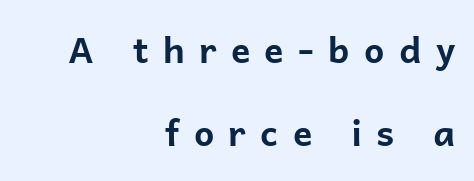
Q: Is the text bold? A: Yes.
Q: Is the text italic (slanted)? A: No, it is upright.
Q: Is the typeface a serif or a sans-serif typeface? A: Sans-serif.
Q: Is the text underlined? A: No.
Q: How is the paragraph aligned? A: Right-aligned.
Q: Is the spacing between letters normal or unusually wide? A: Unusually wide.
Q: Is the spacing between lines tight, normal or loose? A: Loose.
Q: Width (condensed, normal, or wide)? A: Normal.
Q: Stroke contrast? A: Low.
Q: x-height? A: Medium.
Q: Monospaced? A: No.
